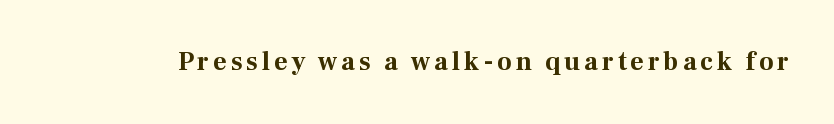
The image shows 26 px bold type, upright; set not underlined.
